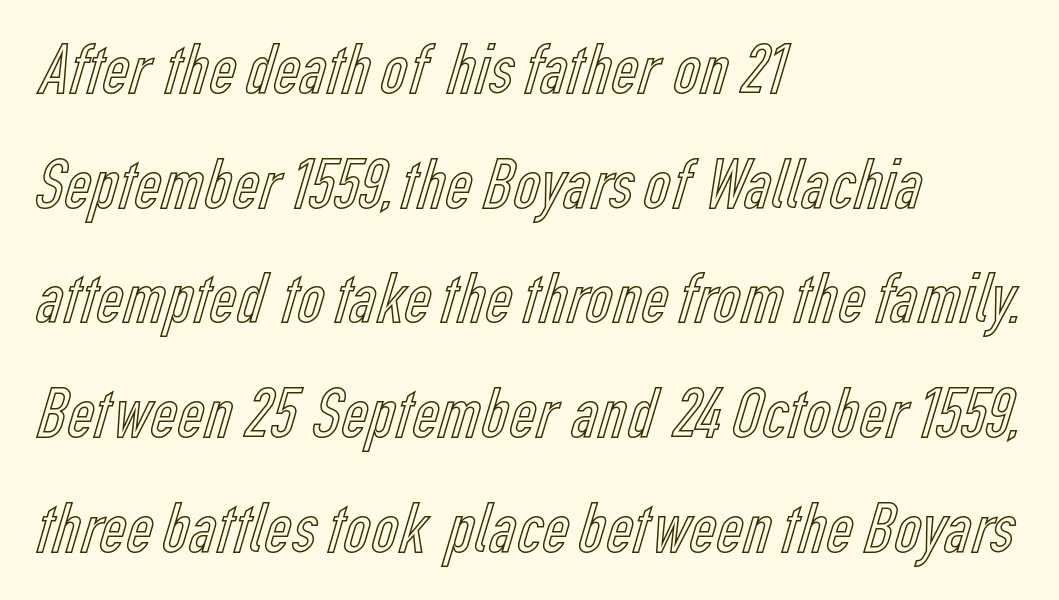
Q: Is the text italic (slanted)? A: Yes.
Q: Is the text underlined? A: No.
Q: How is the paragraph aligned? A: Left-aligned.
Q: Is the spacing between letters normal or unusually wide? A: Normal.
Q: Is the spacing between lines tight, normal or loose? A: Normal.
Q: Width (condensed, normal, or wide)? A: Condensed.
Q: x-height? A: Medium.
Q: Monospaced? A: No.
